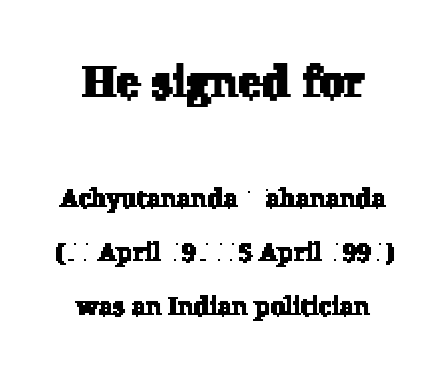
This rendering uses center alignment, leaving both contours irregular but symmetric. Each letter keeps its own natural width here, so spacing adapts to shape. These lines are composed in type with serifs. In this sample the first text group is rendered at the bigger scale.
